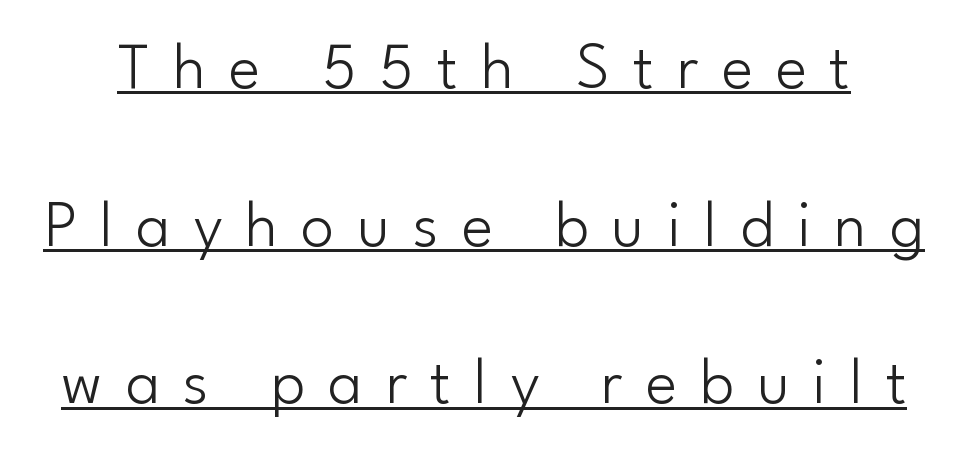
The image shows 66 px light sans-serif type, upright; set loose line spacing (2.39x), unusually wide letter spacing (+0.35 em), underlined; low stroke contrast and a small x-height.
